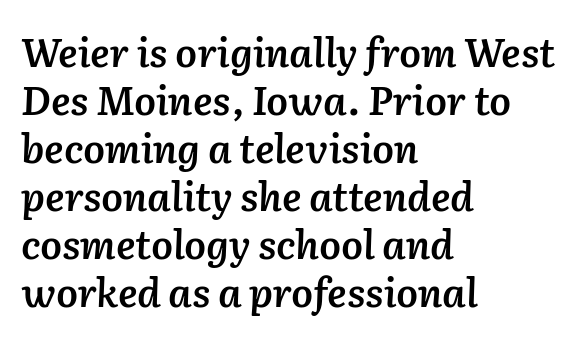
Q: Is the text bold? A: Semi-bold.
Q: Is the text italic (slanted)? A: Yes, it leans right by about 2 degrees.
Q: Is the text underlined? A: No.
Q: How is the paragraph aligned? A: Left-aligned.
Q: Is the spacing between letters normal or unusually wide? A: Normal.
Q: Width (condensed, normal, or wide)? A: Normal.
Q: Stroke contrast? A: Low.
Q: x-height? A: Medium.
Q: Monospaced? A: No.
